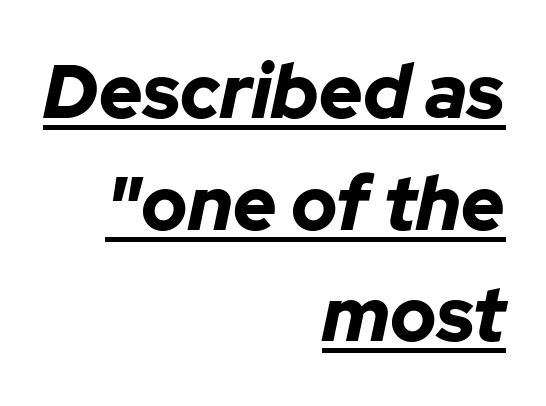
Q: Is the text bold? A: Yes.
Q: Is the text italic (slanted)? A: Yes, it leans right by about 12 degrees.
Q: Is the text underlined? A: Yes.
Q: How is the paragraph aligned? A: Right-aligned.
Q: Is the spacing between letters normal or unusually wide? A: Normal.
Q: Is the spacing between lines tight, normal or loose? A: Normal.
Q: Width (condensed, normal, or wide)? A: Normal.
Q: Stroke contrast? A: Low.
Q: x-height? A: Medium.
Q: Monospaced? A: No.
